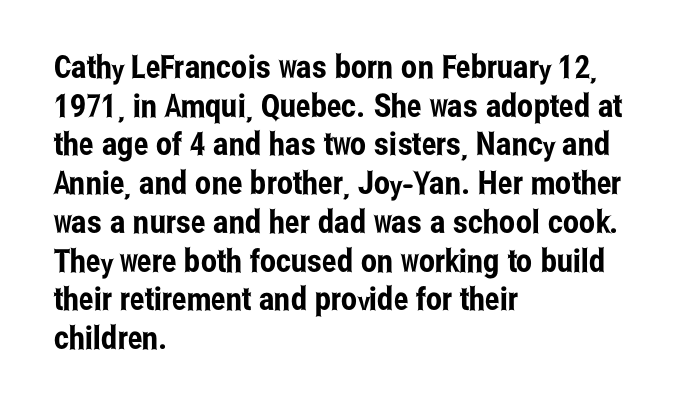
The image shows 32 px condensed sans-serif type, upright; set left-aligned, line spacing 1.21x, normal letter spacing, not underlined; low stroke contrast and a medium x-height.
